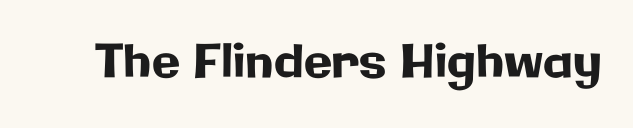
Nope, not italic — everything's standing straight. There is no visible air inserted between adjacent glyphs. A typesetter would label this face a sans. This rendering features lettering with no underline.
